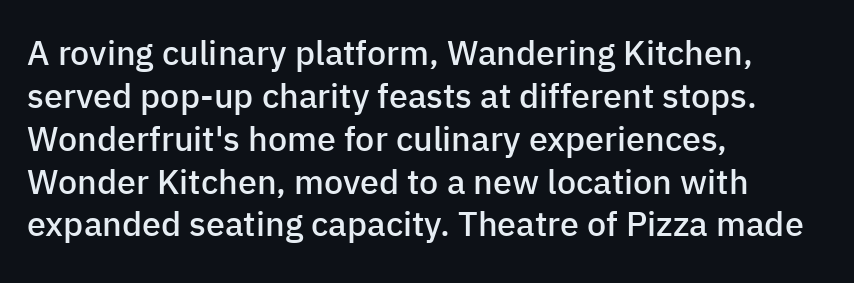
Looks like regular typesetting: each glyph gets only the width it needs. Its strokes are somewhat broadened, the hallmark of semibold type. Evenly set lines give the paragraph a standard silhouette. The string is rendered with underlining switched off.
